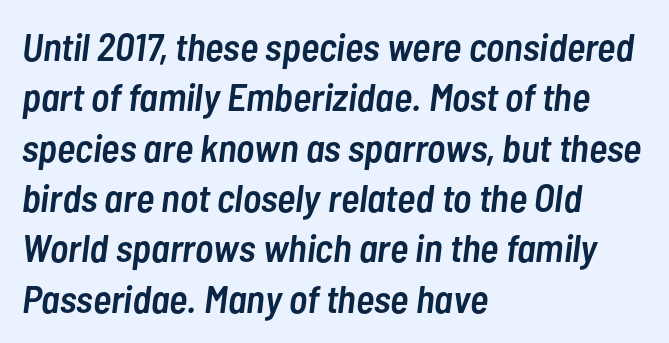
The image shows 39 px semibold, condensed type, italic (leaning right); set left-aligned, normal line spacing (1.29x), normal letter spacing, not underlined; low stroke contrast and a medium x-height.
